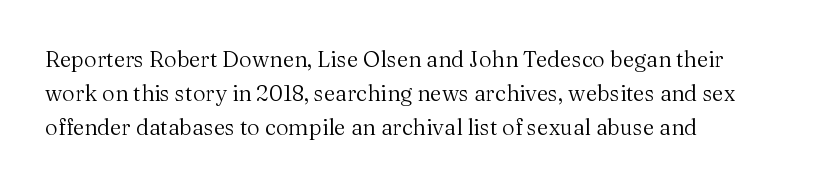
Q: Is the text bold? A: No.
Q: Is the text italic (slanted)? A: No, it is upright.
Q: Is the text underlined? A: No.
Q: How is the paragraph aligned? A: Left-aligned.
Q: Is the spacing between letters normal or unusually wide? A: Normal.
Q: Is the spacing between lines tight, normal or loose? A: Normal.
